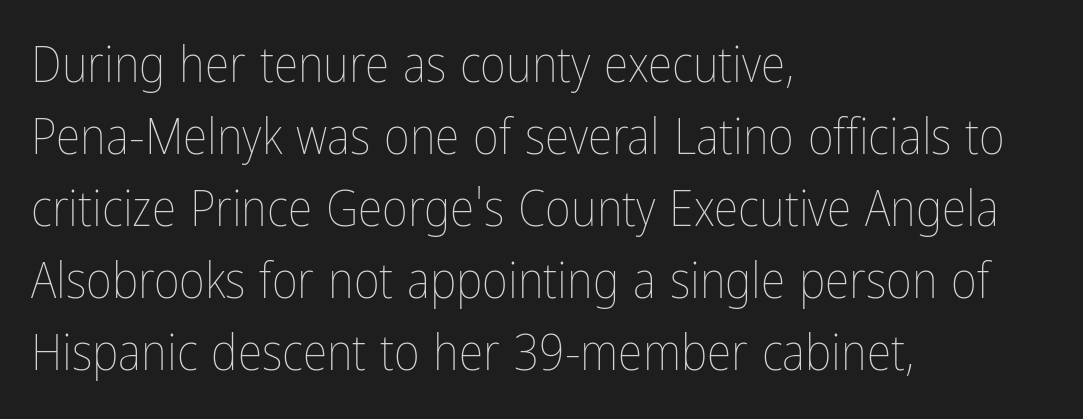
The image shows 50 px thin, condensed type, upright; set left-aligned, normal line spacing (1.44x), normal letter spacing, not underlined; low stroke contrast and a medium x-height.
